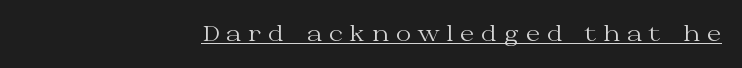
The image shows 21 px text type, upright; set right-aligned, unusually wide letter spacing (+0.32 em), underlined.
